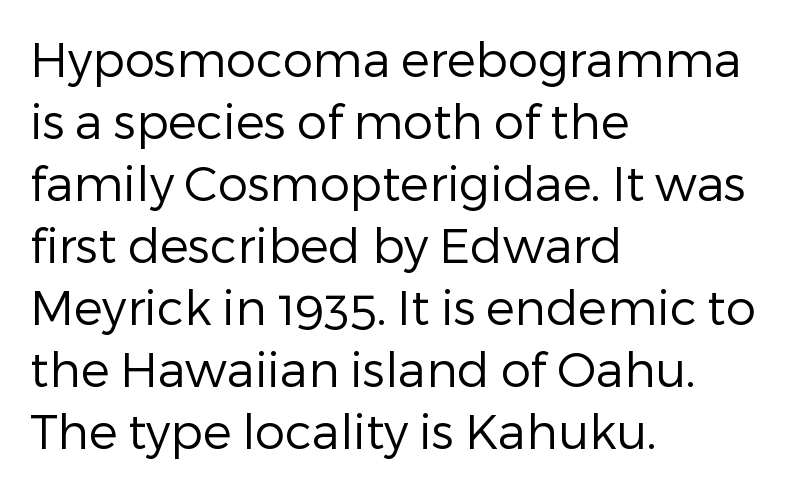
The image shows 48 px regular-weight sans-serif type, upright; set left-aligned, normal line spacing (1.29x), normal letter spacing, not underlined; low stroke contrast and a medium x-height.
